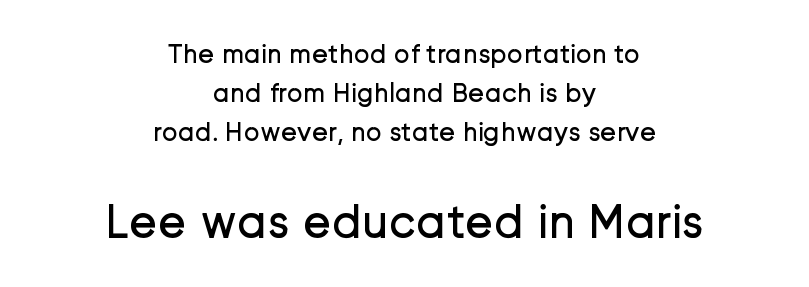
{"serif": "no", "italic": "no", "bold": "no", "weight": "regular", "width": "normal", "stroke_contrast": "low", "x_height": "medium", "monospaced": "no", "underline": "no", "align": "center", "line_spacing": "normal", "line_spacing_ratio": 1.44, "letter_spacing": "normal", "letter_spacing_em": 0.0, "larger_block": "second", "size_ratio": 1.78, "glyph_px": 48}
